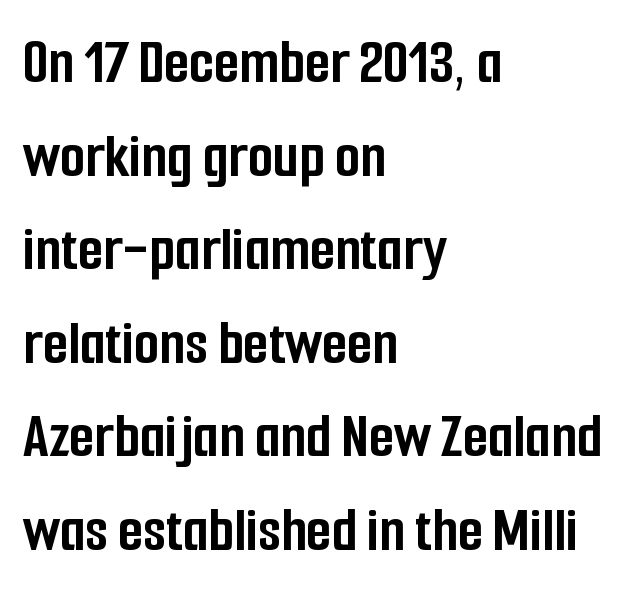
Q: Is the text bold? A: Yes.
Q: Is the text italic (slanted)? A: No, it is upright.
Q: Is the typeface a serif or a sans-serif typeface? A: Sans-serif.
Q: Is the text underlined? A: No.
Q: How is the paragraph aligned? A: Left-aligned.
Q: Is the spacing between letters normal or unusually wide? A: Normal.
Q: Is the spacing between lines tight, normal or loose? A: Normal.
Q: Width (condensed, normal, or wide)? A: Condensed.
Q: Stroke contrast? A: Low.
Q: x-height? A: Medium.
Q: Monospaced? A: No.
